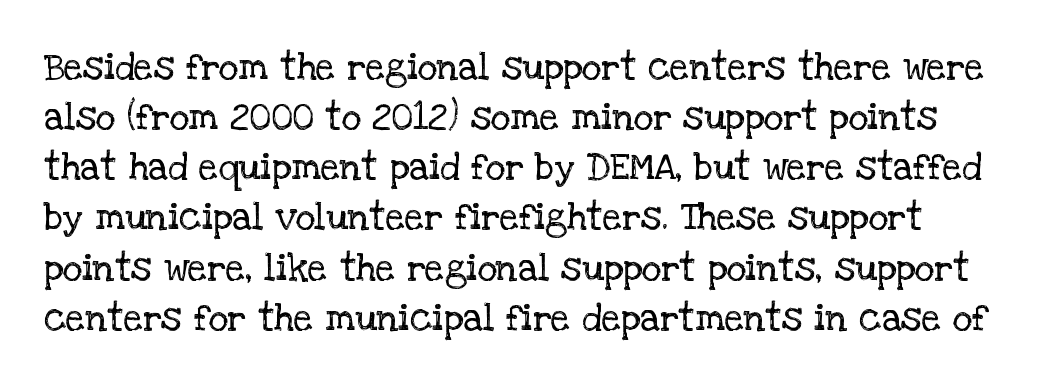
The face used here is rendered with its standard letterfit. You can tell it's not italic because the verticals are truly vertical. You could not count columns in this text — the font is proportionally spaced. Underlining? Definitely not there. Compared with typical paragraphs, the rows here are spaced about the same.
